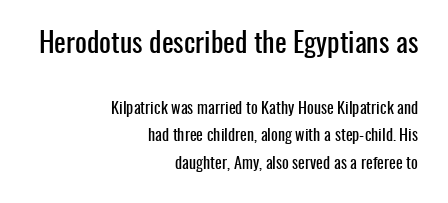
The face used here is a sans, in the tradition of grotesques and geometrics. One-word summary of the alignment: right. This rendering leaves character spacing at its baseline value. The more generous point size was reserved for the upper chunk. Do the characters align in a grid? No, the font is proportional. Ordinary non-slanted type is in use.
